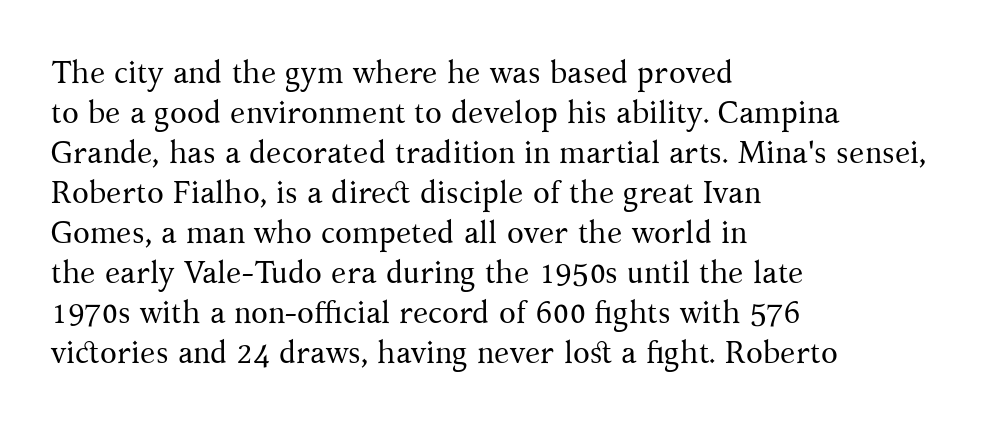
Q: Is the text bold? A: No.
Q: Is the text italic (slanted)? A: No, it is upright.
Q: Is the typeface a serif or a sans-serif typeface? A: Serif.
Q: Is the text underlined? A: No.
Q: How is the paragraph aligned? A: Left-aligned.
Q: Is the spacing between letters normal or unusually wide? A: Normal.
Q: Is the spacing between lines tight, normal or loose? A: Normal.
Q: Width (condensed, normal, or wide)? A: Normal.
Q: Stroke contrast? A: Medium.
Q: x-height? A: Medium.
Q: Monospaced? A: No.
